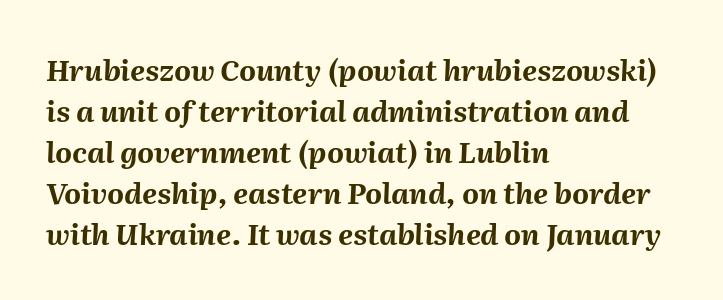
The image shows 29 px bold type, italic (leaning right); set left-aligned, normal line spacing (1.41x), normal letter spacing, not underlined; medium stroke contrast and a medium x-height.
